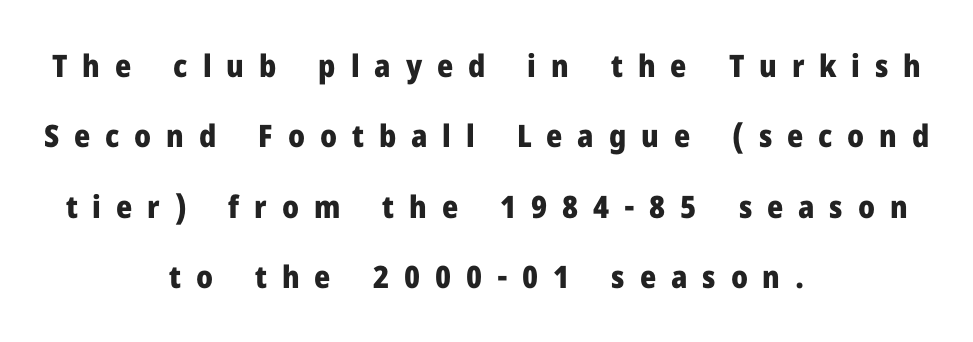
{"serif": "no", "italic": "no", "bold": "yes", "weight": "heavy", "width": "normal", "stroke_contrast": "low", "x_height": "medium", "monospaced": "no", "underline": "no", "align": "center", "line_spacing": "loose", "line_spacing_ratio": 2.27, "letter_spacing": "wide", "letter_spacing_em": 0.48, "glyph_px": 31}
